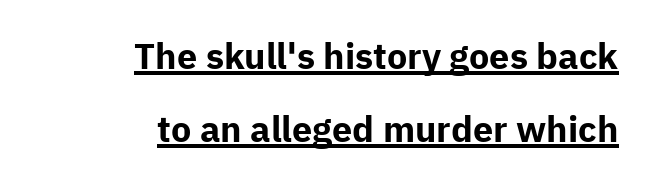
The image shows 36 px bold sans-serif type, upright; set right-aligned, loose line spacing (2.03x), normal letter spacing, underlined; low stroke contrast and a medium x-height.
